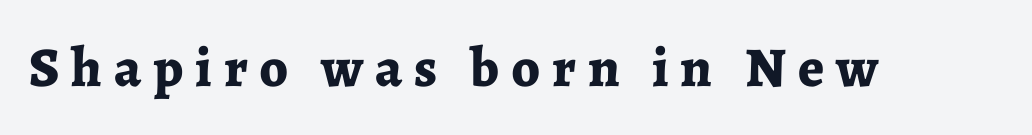
{"serif": "yes", "italic": "no", "bold": "yes", "weight": "bold", "width": "normal", "stroke_contrast": "low", "x_height": "medium", "monospaced": "no", "underline": "no", "letter_spacing": "wide", "letter_spacing_em": 0.21, "glyph_px": 56}
